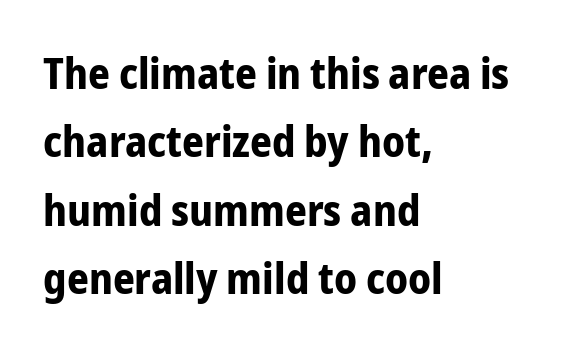
Spacing verdict: proportional, widths tailored to each character. Here the glyphs are tracked normally, forming tight word shapes. These lines were composed using upright roman letters. Is there much room between lines? A standard amount, neither cramped nor airy.
